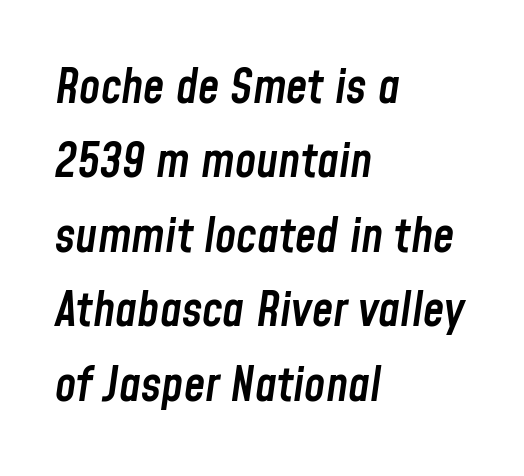
The image shows 48 px semibold, condensed type, italic (leaning right); set left-aligned, normal line spacing (1.55x), normal letter spacing, not underlined; low stroke contrast and a medium x-height.
